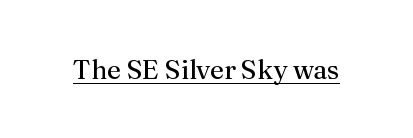
The image shows 27 px text type, upright; set normal letter spacing, underlined.
